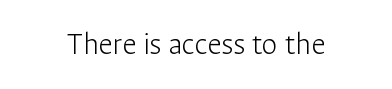
The face used here is a sans, in the tradition of grotesques and geometrics. These lines are rendered in a variable-pitch font. This rendering features lettering with no underline. Standard letterfit; no display-style spreading of the glyphs. The passage shown is not bold in any degree.
